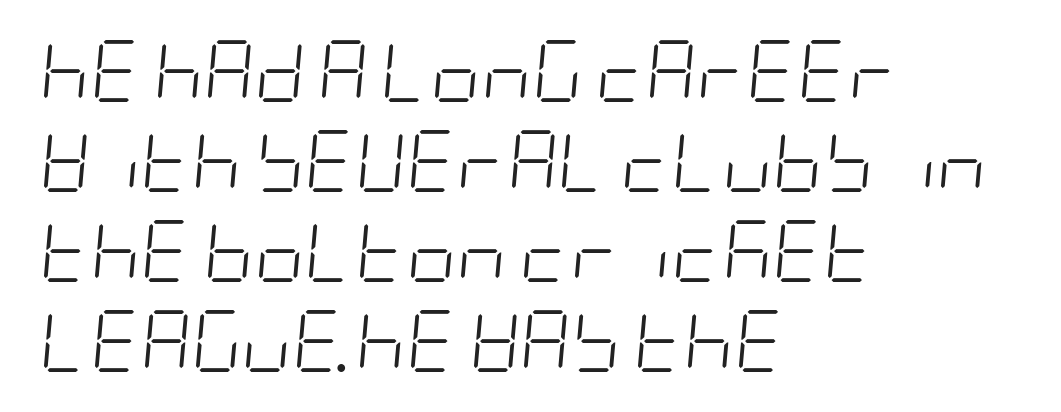
Q: Is the text bold? A: No.
Q: Is the text italic (slanted)? A: Yes, it leans right by about 5 degrees.
Q: Is the text underlined? A: No.
Q: How is the paragraph aligned? A: Left-aligned.
Q: Is the spacing between letters normal or unusually wide? A: Normal.
Q: Is the spacing between lines tight, normal or loose? A: Normal.
Q: Width (condensed, normal, or wide)? A: Condensed.
Q: Stroke contrast? A: Low.
Q: x-height? A: Large.
